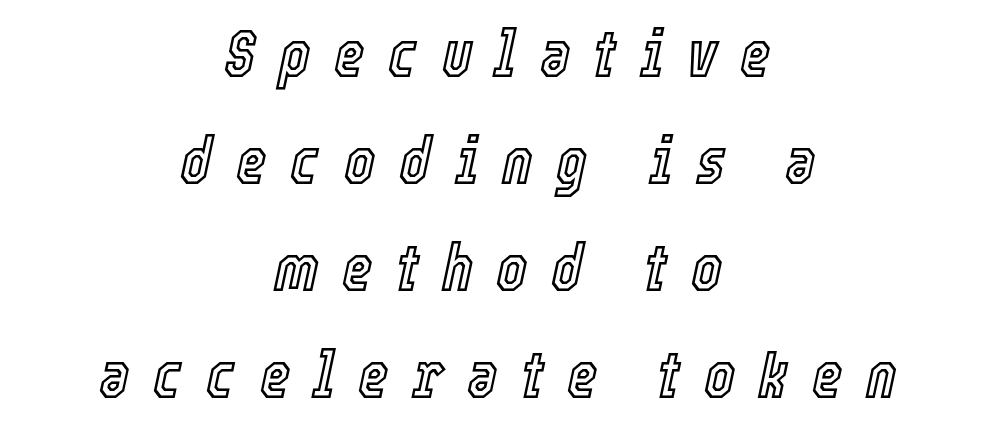
Q: Is the text italic (slanted)? A: Yes, it leans right by about 12 degrees.
Q: Is the text underlined? A: No.
Q: How is the paragraph aligned? A: Centered.
Q: Is the spacing between letters normal or unusually wide? A: Unusually wide.
Q: Is the spacing between lines tight, normal or loose? A: Normal.
Q: Width (condensed, normal, or wide)? A: Condensed.
Q: x-height? A: Medium.
Q: Monospaced? A: No.
